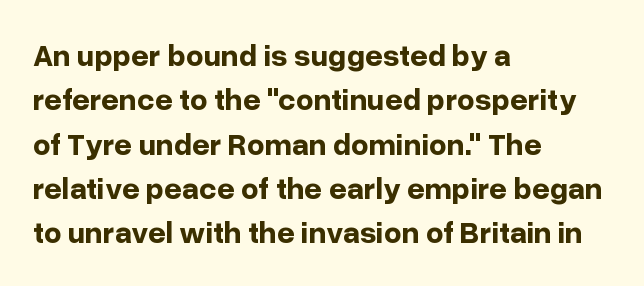
What's the leading like? Ordinary, nothing unusual. These lines were composed using upright roman letters. Nope, no serifs anywhere on these letters. Where is the straight margin? On the left. The rendering uses a bold face; every stroke is thick and dark. Character widths vary here, with narrow letters taking less room than wide ones.
